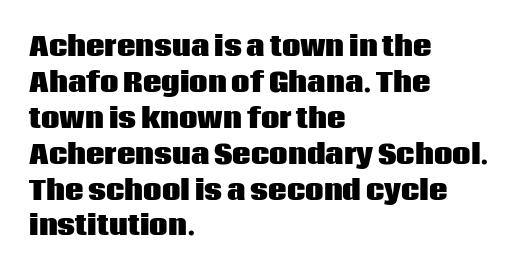
Q: Is the text bold? A: Yes.
Q: Is the text italic (slanted)? A: No, it is upright.
Q: Is the text underlined? A: No.
Q: How is the paragraph aligned? A: Left-aligned.
Q: Is the spacing between letters normal or unusually wide? A: Normal.
Q: Is the spacing between lines tight, normal or loose? A: Normal.
